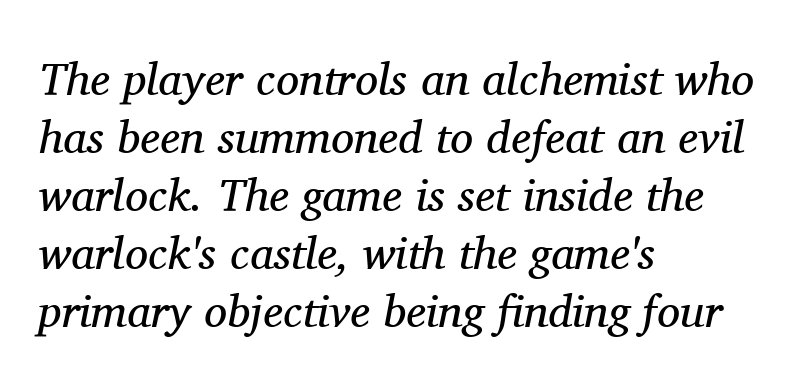
{"serif": "yes", "italic": "yes", "lean": "right", "slant_degrees": 11, "bold": "no", "weight": "regular", "width": "normal", "stroke_contrast": "medium", "x_height": "medium", "monospaced": "no", "underline": "no", "align": "left", "line_spacing": "normal", "line_spacing_ratio": 1.26, "letter_spacing": "normal", "letter_spacing_em": 0.0, "glyph_px": 46}
